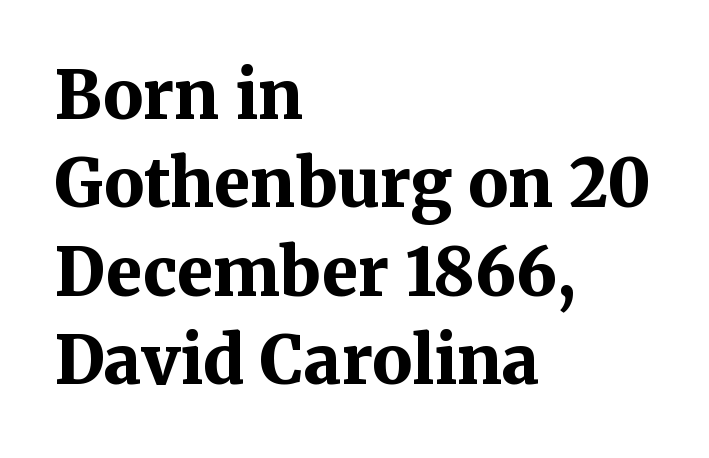
{"serif": "yes", "italic": "no", "bold": "yes", "weight": "bold", "width": "normal", "stroke_contrast": "medium", "x_height": "medium", "monospaced": "no", "underline": "no", "align": "left", "line_spacing": "normal", "line_spacing_ratio": 1.34, "letter_spacing": "normal", "letter_spacing_em": 0.0, "glyph_px": 66}
